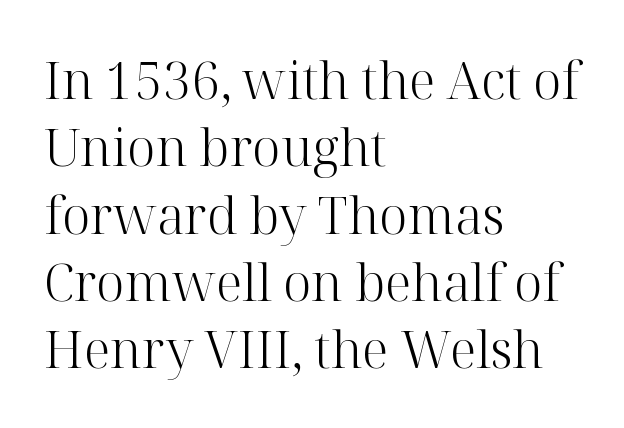
Q: Is the text bold? A: No.
Q: Is the text italic (slanted)? A: No, it is upright.
Q: Is the typeface a serif or a sans-serif typeface? A: Serif.
Q: Is the text underlined? A: No.
Q: How is the paragraph aligned? A: Left-aligned.
Q: Is the spacing between letters normal or unusually wide? A: Normal.
Q: Is the spacing between lines tight, normal or loose? A: Normal.
Q: Width (condensed, normal, or wide)? A: Normal.
Q: Stroke contrast? A: High.
Q: x-height? A: Medium.
Q: Monospaced? A: No.
